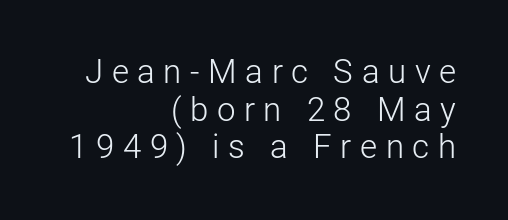
Q: Is the text bold? A: No.
Q: Is the text italic (slanted)? A: No, it is upright.
Q: Is the typeface a serif or a sans-serif typeface? A: Sans-serif.
Q: Is the text underlined? A: No.
Q: How is the paragraph aligned? A: Right-aligned.
Q: Is the spacing between letters normal or unusually wide? A: Unusually wide.
Q: Is the spacing between lines tight, normal or loose? A: Tight.
Q: Width (condensed, normal, or wide)? A: Normal.
Q: Stroke contrast? A: Low.
Q: x-height? A: Medium.
Q: Monospaced? A: No.
